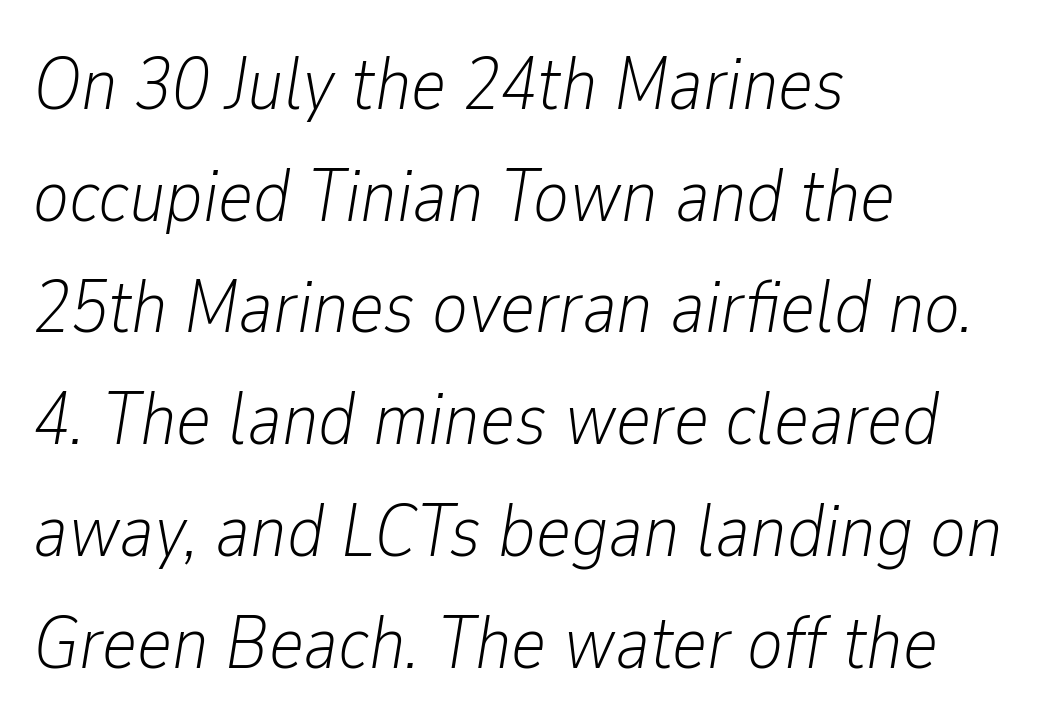
Q: Is the text bold? A: No.
Q: Is the text italic (slanted)? A: Yes, it leans right by about 9 degrees.
Q: Is the text underlined? A: No.
Q: How is the paragraph aligned? A: Left-aligned.
Q: Is the spacing between letters normal or unusually wide? A: Normal.
Q: Is the spacing between lines tight, normal or loose? A: Normal.
Q: Width (condensed, normal, or wide)? A: Condensed.
Q: Stroke contrast? A: Low.
Q: x-height? A: Medium.
Q: Monospaced? A: No.
